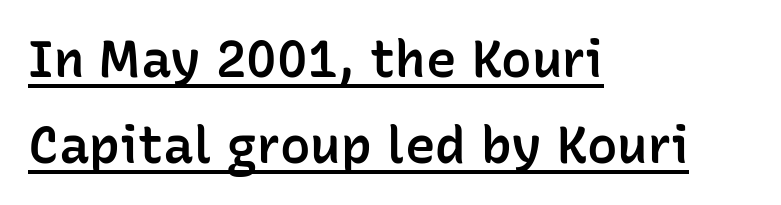
{"serif": "no", "italic": "no", "bold": "semi", "weight": "semibold", "width": "normal", "stroke_contrast": "low", "x_height": "medium", "monospaced": "no", "underline": "yes", "align": "left", "line_spacing": "normal", "line_spacing_ratio": 1.69, "letter_spacing": "normal", "letter_spacing_em": 0.0, "glyph_px": 51}
